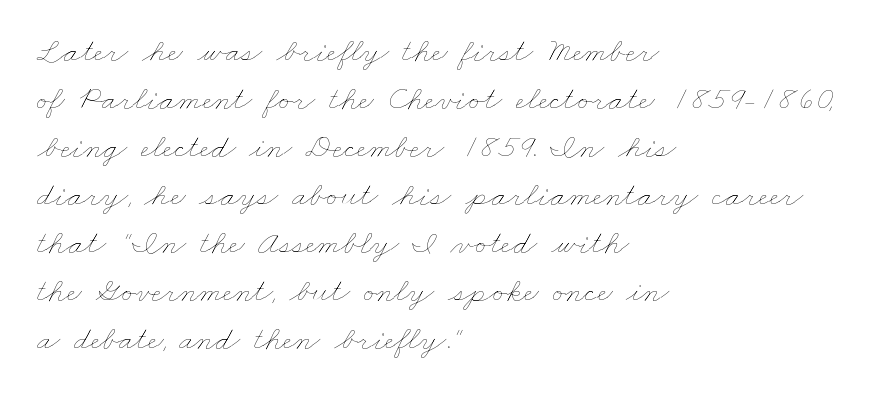
The face used here is proportionally spaced, like ordinary book or web type. Stroke thickness stays within the range of a standard reading face or lighter. Words float on clear page, feet unadorned. Honestly, the letter spacing is just normal — you wouldn't notice it.
